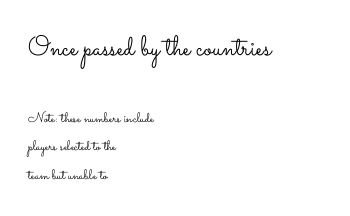
The image shows 28 px light, wide type; set left-aligned, loose line spacing (2.05x), normal letter spacing, not underlined; the first (top) block is 2.0x larger; low stroke contrast and a small x-height.
